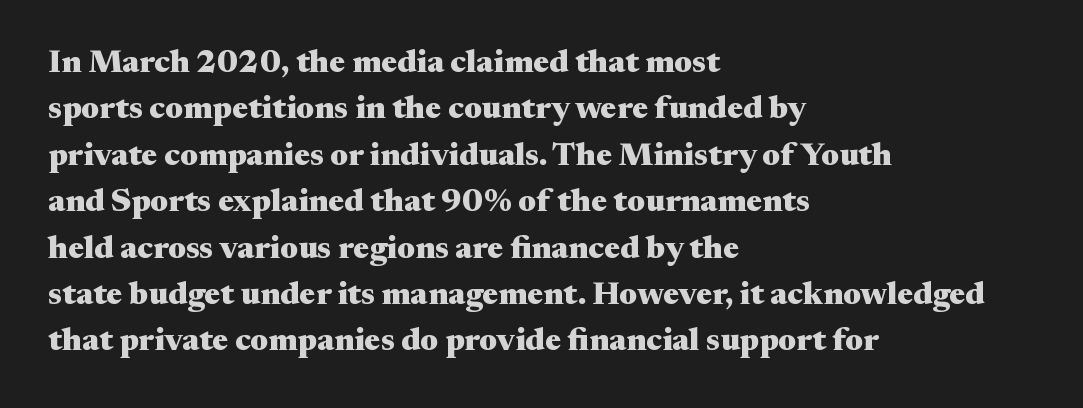
Check where the strokes stop: tiny serifs finish them off. Glyph-to-glyph distance matches everyday printed text. Words float on clear page, feet unadorned. Is this a fixed-width face? No — the glyphs have proportional, varying widths.
